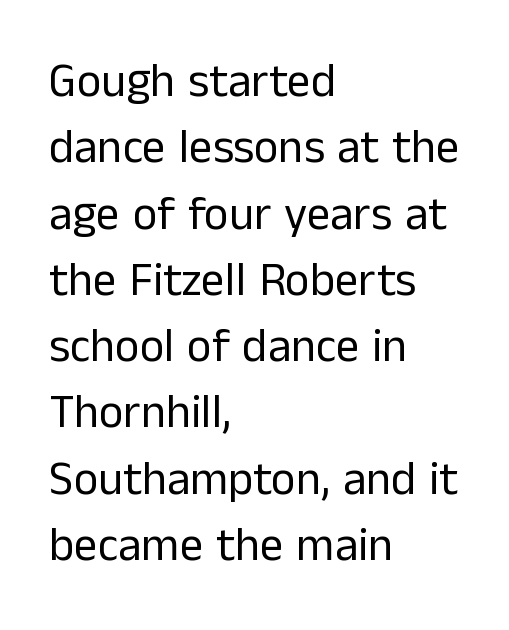
Q: Is the text bold? A: No.
Q: Is the text italic (slanted)? A: No, it is upright.
Q: Is the typeface a serif or a sans-serif typeface? A: Sans-serif.
Q: Is the text underlined? A: No.
Q: How is the paragraph aligned? A: Left-aligned.
Q: Is the spacing between letters normal or unusually wide? A: Normal.
Q: Is the spacing between lines tight, normal or loose? A: Normal.
Q: Width (condensed, normal, or wide)? A: Normal.
Q: Stroke contrast? A: Low.
Q: x-height? A: Medium.
Q: Monospaced? A: No.
